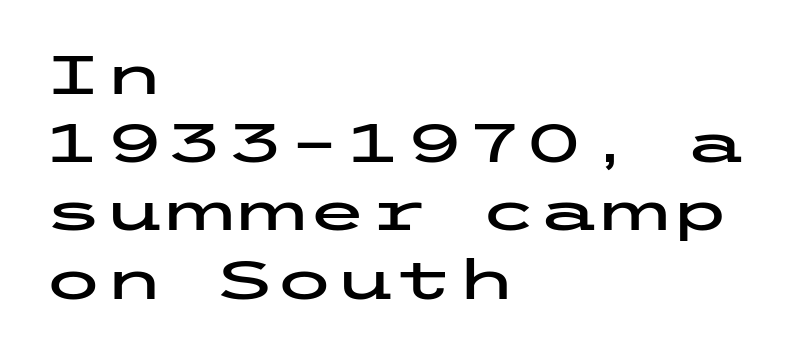
{"serif": "no", "italic": "no", "width": "wide", "stroke_contrast": "low", "x_height": "medium", "underline": "no", "align": "left", "line_spacing_ratio": 1.24, "letter_spacing": "normal", "letter_spacing_em": 0.0, "glyph_px": 55}
